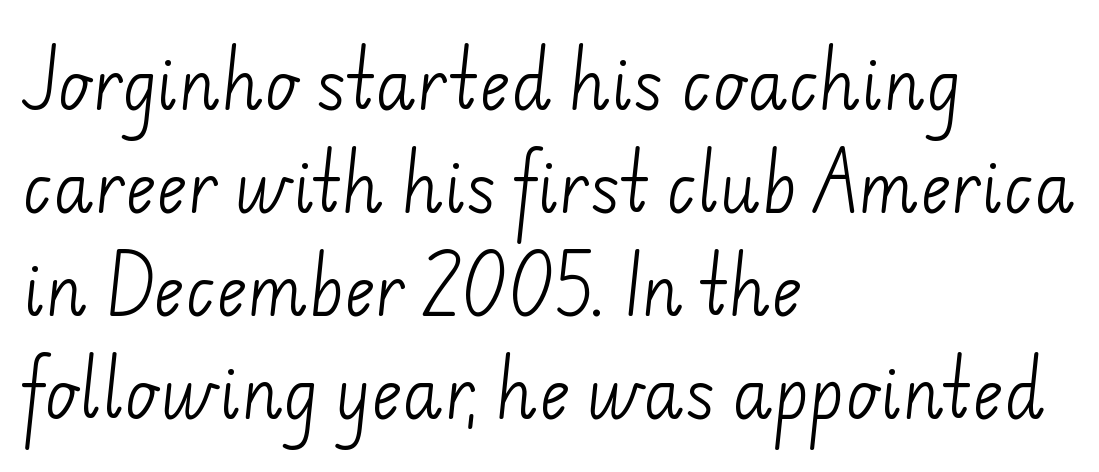
Q: Is the text bold? A: No.
Q: Is the typeface a serif or a sans-serif typeface? A: Sans-serif.
Q: Is the text underlined? A: No.
Q: How is the paragraph aligned? A: Left-aligned.
Q: Is the spacing between letters normal or unusually wide? A: Normal.
Q: Is the spacing between lines tight, normal or loose? A: Normal.
Q: Width (condensed, normal, or wide)? A: Normal.
Q: Stroke contrast? A: Low.
Q: x-height? A: Small.
Q: Monospaced? A: No.
